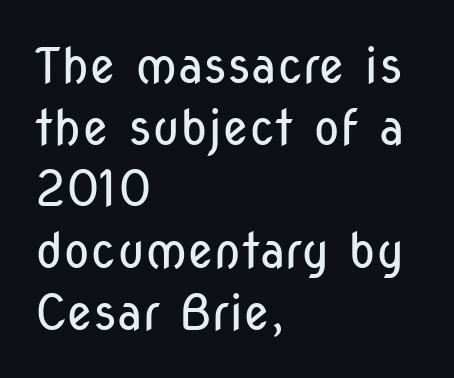
{"serif": "no", "italic": "no", "bold": "no", "weight": "regular", "width": "condensed", "stroke_contrast": "low", "x_height": "medium", "monospaced": "no", "underline": "no", "align": "left", "line_spacing": "normal", "line_spacing_ratio": 1.26, "letter_spacing": "normal", "letter_spacing_em": 0.0, "glyph_px": 49}
